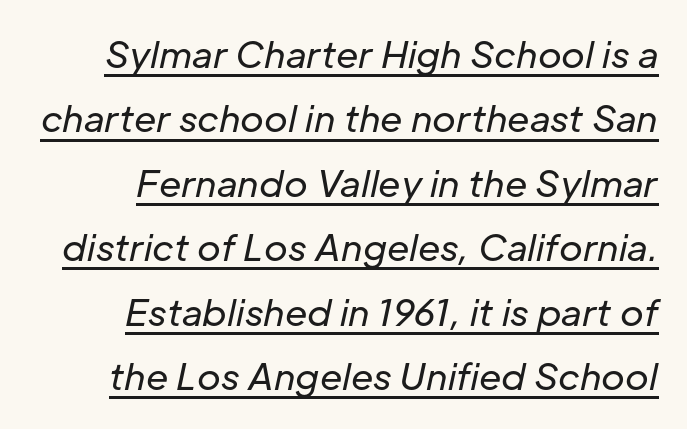
The image shows 36 px regular-weight type, italic (leaning right); set right-aligned, line spacing 1.79x, normal letter spacing, underlined; low stroke contrast and a medium x-height.
